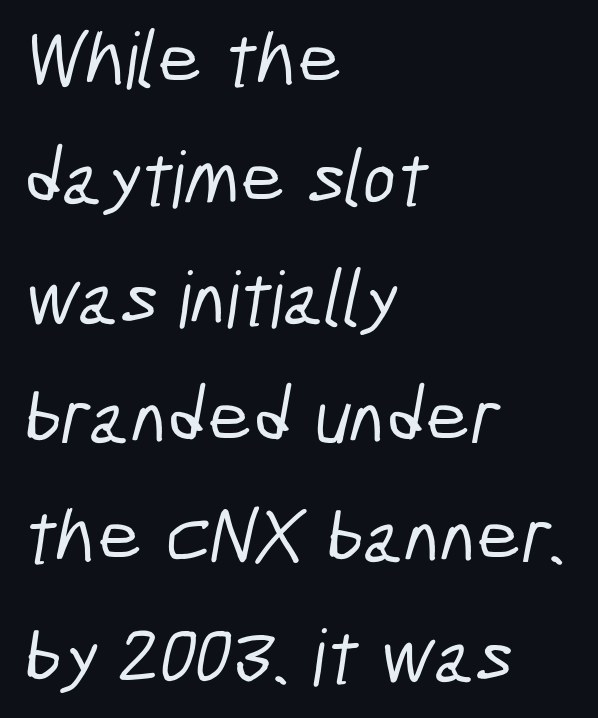
Q: Is the typeface a serif or a sans-serif typeface? A: Sans-serif.
Q: Is the text underlined? A: No.
Q: How is the paragraph aligned? A: Left-aligned.
Q: Is the spacing between letters normal or unusually wide? A: Normal.
Q: Is the spacing between lines tight, normal or loose? A: Normal.
Q: Width (condensed, normal, or wide)? A: Condensed.
Q: Stroke contrast? A: Low.
Q: x-height? A: Medium.
Q: Monospaced? A: No.
